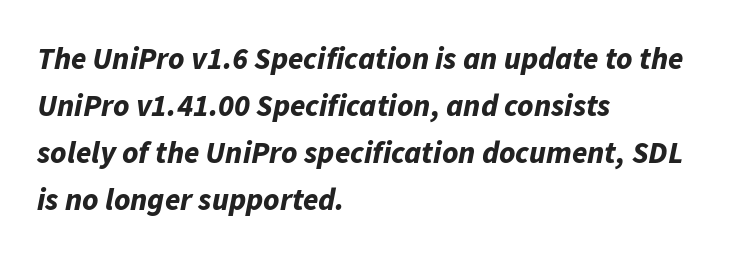
Q: Is the text bold? A: Yes.
Q: Is the text italic (slanted)? A: Yes, it leans right by about 11 degrees.
Q: Is the text underlined? A: No.
Q: How is the paragraph aligned? A: Left-aligned.
Q: Is the spacing between letters normal or unusually wide? A: Normal.
Q: Is the spacing between lines tight, normal or loose? A: Normal.
Q: Width (condensed, normal, or wide)? A: Normal.
Q: Stroke contrast? A: Low.
Q: x-height? A: Medium.
Q: Monospaced? A: No.
